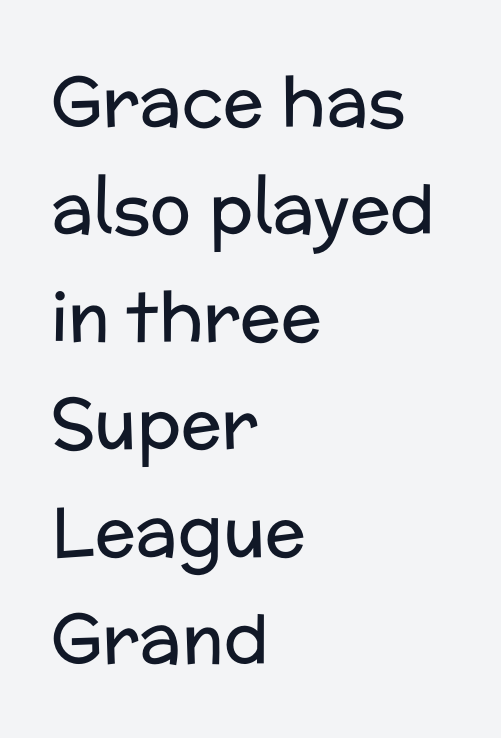
Nothing heavy about these letters — not bold at all. You could not count columns in this text — the font is proportionally spaced. The gaps between neighbouring characters are ordinary and unremarkable. All the whitespace from short lines collects on the right. The lettering holds an erect, upright posture throughout.
